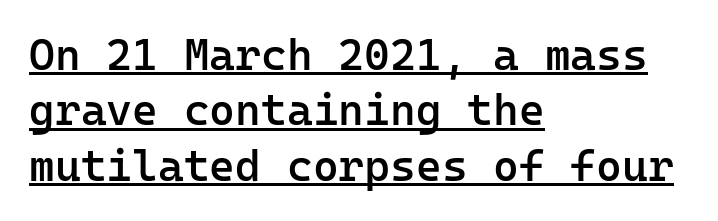
{"serif": "no", "italic": "no", "bold": "semi", "weight": "semibold", "width": "normal", "stroke_contrast": "low", "x_height": "medium", "monospaced": "yes", "underline": "yes", "align": "left", "line_spacing": "normal", "line_spacing_ratio": 1.26, "letter_spacing": "normal", "letter_spacing_em": 0.0, "glyph_px": 44}
